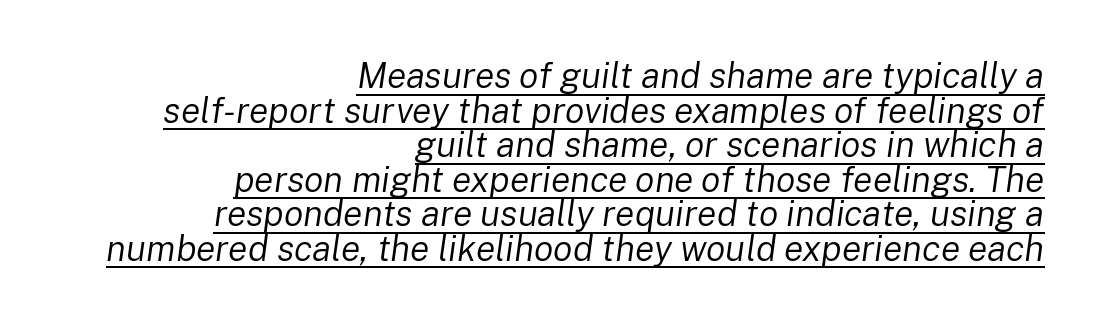
Each line of the rendering has a horizontal stroke beneath the glyphs. Think standard paragraph weight, or any step lighter than that. The face used here has a pronounced slope to its letters. Short and long lines alike share a common ending point at right. How would I describe the line gaps? Narrow and economical. Spacing verdict: proportional, widths tailored to each character.
